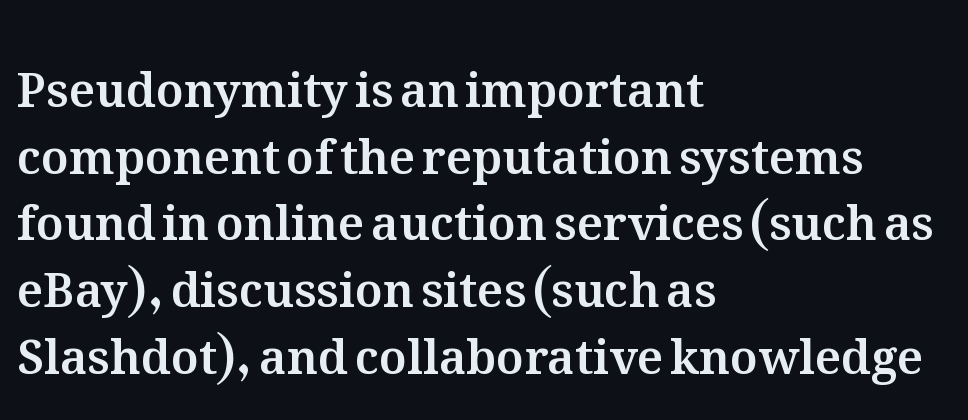
{"italic": "no", "width": "normal", "stroke_contrast": "medium", "x_height": "medium", "monospaced": "no", "underline": "no", "align": "left", "line_spacing": "normal", "line_spacing_ratio": 1.42, "letter_spacing": "normal", "letter_spacing_em": 0.0, "glyph_px": 47}
